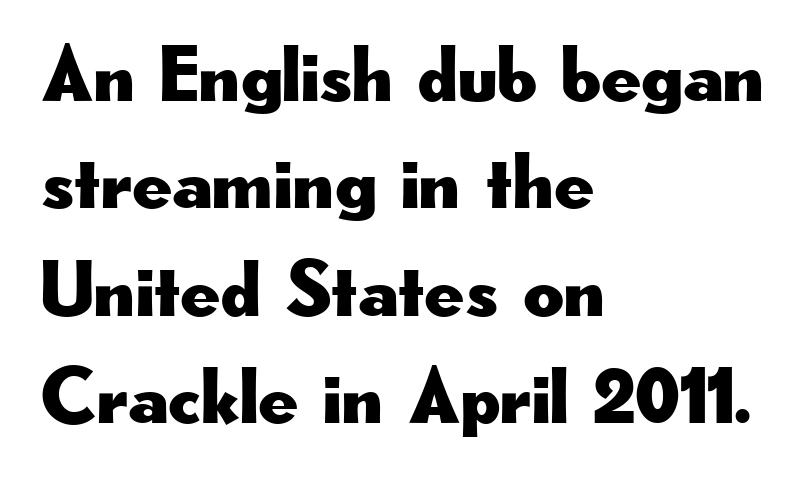
The image shows 79 px wide sans-serif type, upright; set left-aligned, normal line spacing (1.36x), normal letter spacing, not underlined; low stroke contrast and a small x-height.
